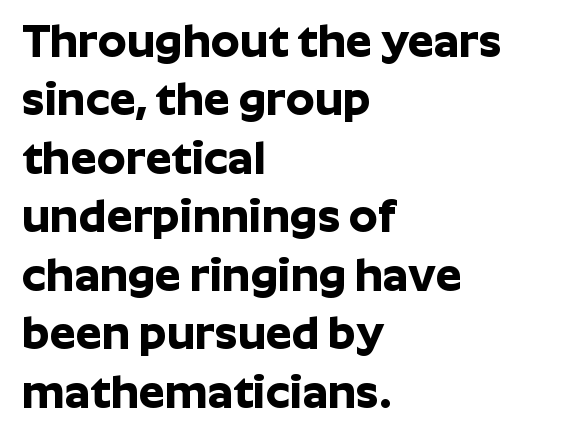
Q: Is the text bold? A: Yes.
Q: Is the text italic (slanted)? A: No, it is upright.
Q: Is the typeface a serif or a sans-serif typeface? A: Sans-serif.
Q: Is the text underlined? A: No.
Q: How is the paragraph aligned? A: Left-aligned.
Q: Is the spacing between letters normal or unusually wide? A: Normal.
Q: Is the spacing between lines tight, normal or loose? A: Normal.
Q: Width (condensed, normal, or wide)? A: Normal.
Q: Stroke contrast? A: Low.
Q: x-height? A: Medium.
Q: Monospaced? A: No.
